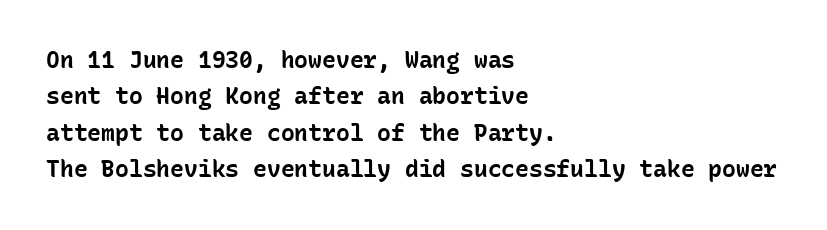
The image shows 23 px bold type, upright; set left-aligned, normal line spacing (1.58x), normal letter spacing, not underlined.
